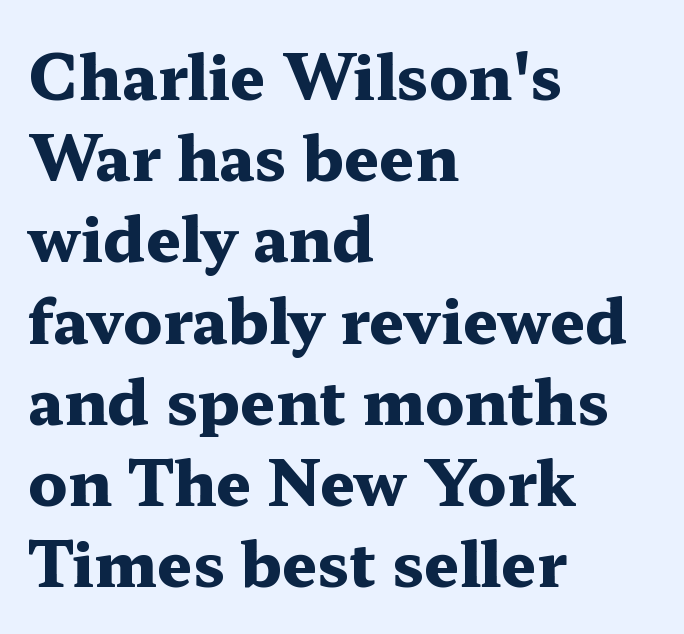
{"serif": "yes", "italic": "no", "bold": "yes", "weight": "heavy", "width": "wide", "stroke_contrast": "medium", "x_height": "medium", "monospaced": "no", "underline": "no", "align": "left", "line_spacing": "normal", "line_spacing_ratio": 1.31, "letter_spacing": "normal", "letter_spacing_em": 0.0, "glyph_px": 62}
